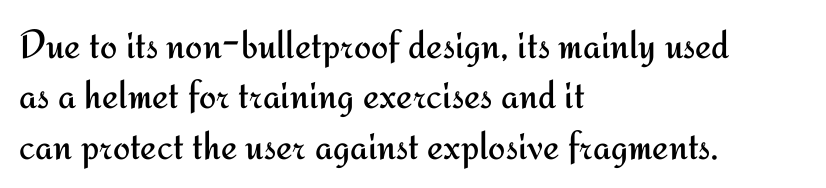
{"serif": "no", "italic": "no", "bold": "no", "weight": "regular", "width": "normal", "stroke_contrast": "medium", "x_height": "small", "monospaced": "no", "underline": "no", "align": "left", "line_spacing_ratio": 1.23, "letter_spacing": "normal", "letter_spacing_em": 0.0, "glyph_px": 41}
